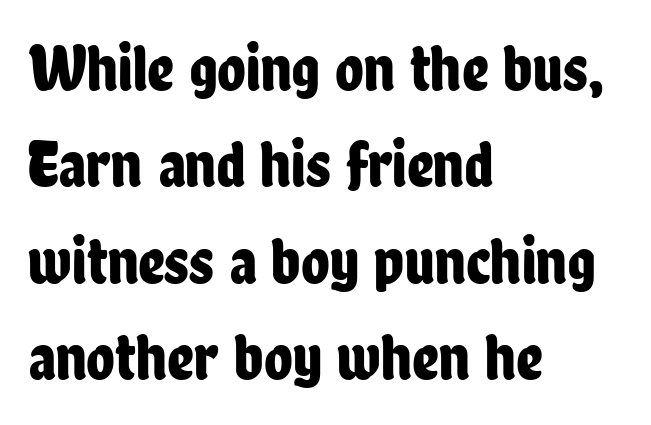
Alignment: flush left. Between one letter and the next there's only the usual sliver of space. A typesetter would call this proportional, since set widths differ per character. To sum up the face: it is a sans, with no serifs.
